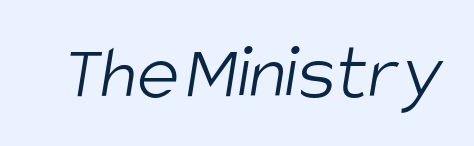
{"serif": "no", "bold": "no", "weight": "light", "width": "condensed", "stroke_contrast": "low", "x_height": "large", "monospaced": "no", "underline": "no", "letter_spacing": "normal", "letter_spacing_em": 0.0, "glyph_px": 79}
